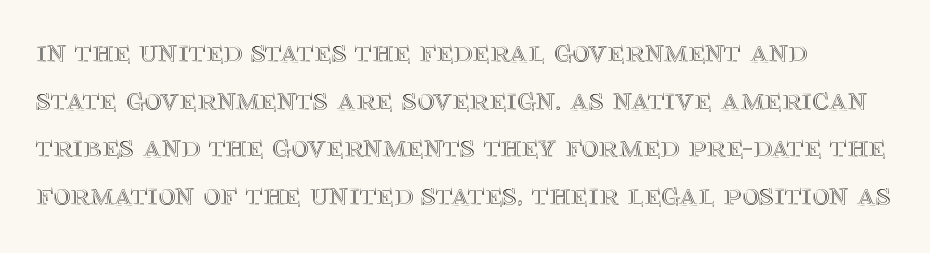
Quick note: underline off. Nothing unusual about the tracking: characters are spaced as the font intends. Each new line begins a customary step beneath the previous one. These lines stack with their left ends in a neat column. Notice how the stems are strictly vertical — no italics here. Proportional: the letters do not fall into vertical columns.
